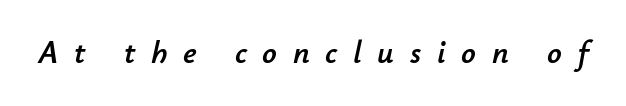
Descenders are the only things crossing below the line. Is this a fixed-width face? No — the glyphs have proportional, varying widths. Words appear elongated and porous because spacing is wide. This sample uses an oblique cut, with every glyph tilted off the vertical.
